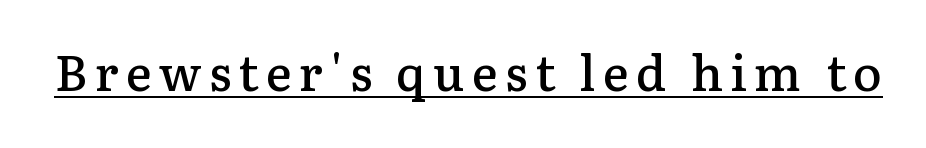
Q: Is the text bold? A: Semi-bold.
Q: Is the text italic (slanted)? A: No, it is upright.
Q: Is the typeface a serif or a sans-serif typeface? A: Serif.
Q: Is the text underlined? A: Yes.
Q: Width (condensed, normal, or wide)? A: Normal.
Q: Stroke contrast? A: Low.
Q: x-height? A: Medium.
Q: Monospaced? A: No.
